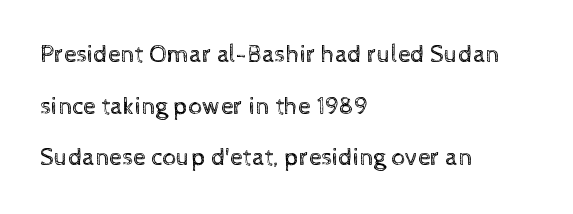
{"italic": "no", "bold": "no", "underline": "no", "align": "left", "line_spacing": "loose", "line_spacing_ratio": 2.07, "letter_spacing": "normal", "letter_spacing_em": 0.0, "glyph_px": 25}
